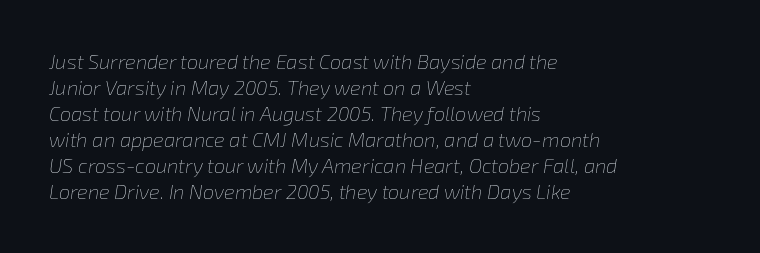
The image shows 20 px text type, italic (leaning right); set left-aligned, normal line spacing (1.3x), normal letter spacing, not underlined.
